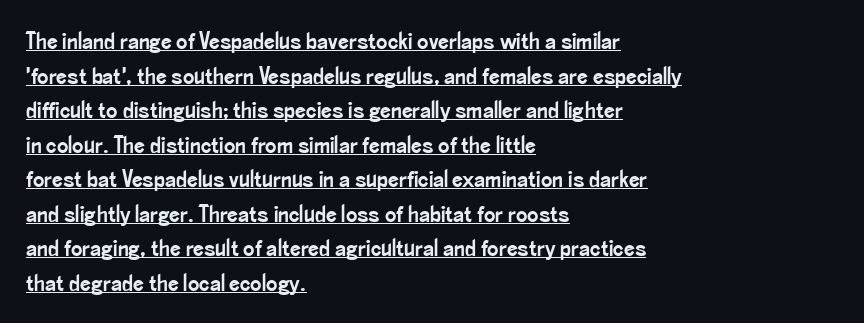
Q: Is the text italic (slanted)? A: No, it is upright.
Q: Is the text underlined? A: Yes.
Q: How is the paragraph aligned? A: Left-aligned.
Q: Is the spacing between letters normal or unusually wide? A: Normal.
Q: Is the spacing between lines tight, normal or loose? A: Normal.
